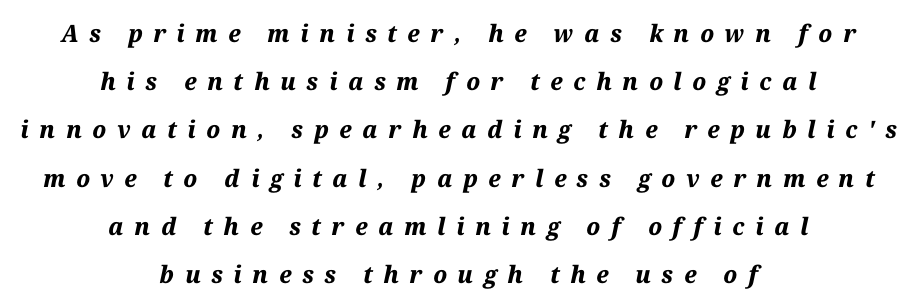
{"italic": "yes", "lean": "right", "slant_degrees": 12, "bold": "yes", "underline": "no", "align": "center", "line_spacing": "loose", "line_spacing_ratio": 2.01, "letter_spacing": "wide", "letter_spacing_em": 0.44, "glyph_px": 24}
